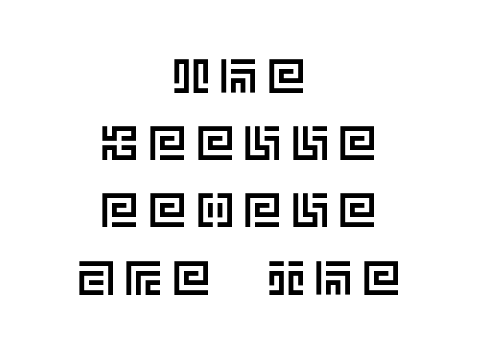
Quick note: underline off. Where is the straight margin? There isn't one; the lines are centered. Ordinary non-slanted type is in use. The block of text has a typical density, with ordinary space between rows.
